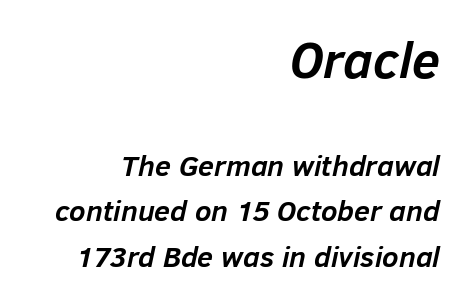
Q: Is the text bold? A: Yes.
Q: Is the text italic (slanted)? A: Yes, it leans right by about 12 degrees.
Q: Is the text underlined? A: No.
Q: How is the paragraph aligned? A: Right-aligned.
Q: Is the spacing between letters normal or unusually wide? A: Normal.
Q: Is the spacing between lines tight, normal or loose? A: Normal.
Q: Which block of text is set in a larger size, the first (top) or the second (bottom)? A: The first (top) one.
Q: Width (condensed, normal, or wide)? A: Normal.
Q: Stroke contrast? A: Low.
Q: x-height? A: Medium.
Q: Monospaced? A: No.
